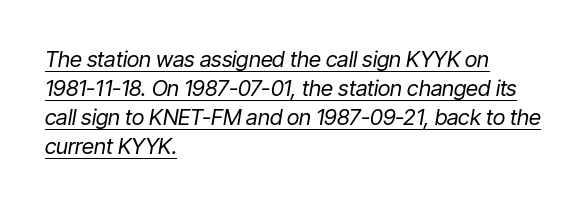
The image shows 22 px text type, italic (leaning right); set left-aligned, normal line spacing (1.32x), normal letter spacing, underlined.
